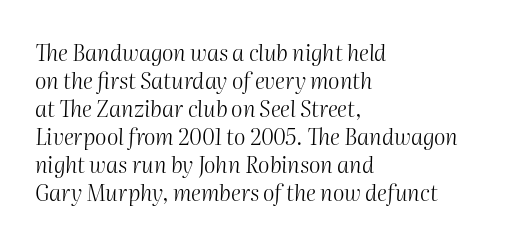
The image shows 22 px text type, italic (leaning right); set left-aligned, normal line spacing (1.27x), normal letter spacing, not underlined.
